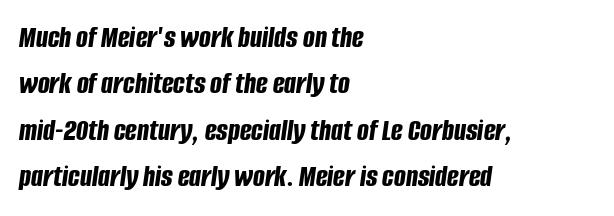
The image shows 31 px bold, condensed type, italic (leaning right); set left-aligned, normal line spacing (1.5x), normal letter spacing, not underlined; low stroke contrast and a large x-height.
